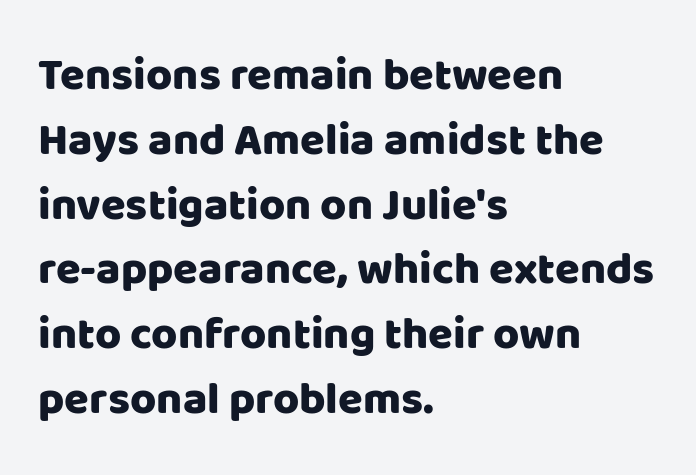
The image shows 45 px sans-serif type, upright; set left-aligned, normal line spacing (1.44x), normal letter spacing, not underlined; low stroke contrast and a large x-height.
